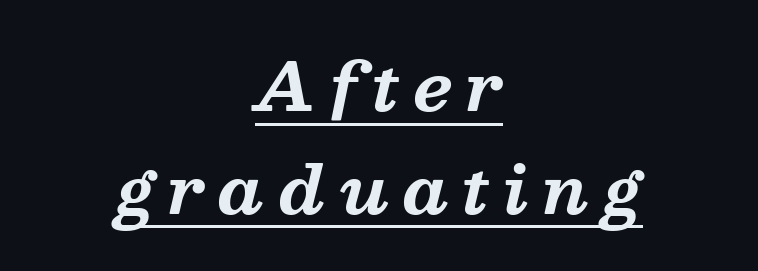
Q: Is the text bold? A: Yes.
Q: Is the text italic (slanted)? A: Yes, it leans right by about 13 degrees.
Q: Is the typeface a serif or a sans-serif typeface? A: Serif.
Q: Is the text underlined? A: Yes.
Q: How is the paragraph aligned? A: Centered.
Q: Is the spacing between letters normal or unusually wide? A: Unusually wide.
Q: Is the spacing between lines tight, normal or loose? A: Normal.
Q: Width (condensed, normal, or wide)? A: Normal.
Q: Stroke contrast? A: Medium.
Q: x-height? A: Medium.
Q: Monospaced? A: No.
